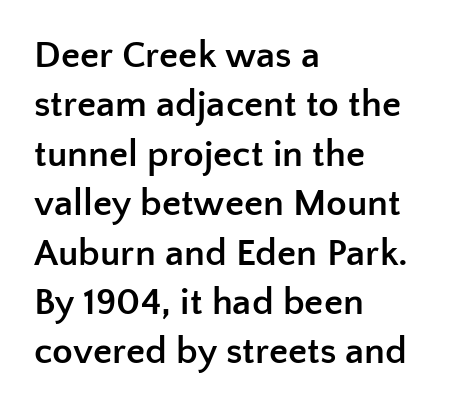
{"serif": "no", "italic": "no", "bold": "yes", "weight": "semibold", "width": "normal", "stroke_contrast": "low", "x_height": "medium", "monospaced": "no", "underline": "no", "align": "left", "line_spacing": "normal", "line_spacing_ratio": 1.3, "letter_spacing": "normal", "letter_spacing_em": 0.0, "glyph_px": 38}
